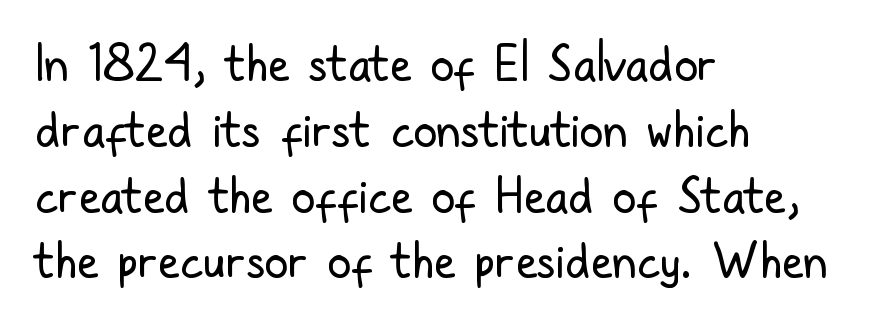
Q: Is the text bold? A: No.
Q: Is the text italic (slanted)? A: No, it is upright.
Q: Is the typeface a serif or a sans-serif typeface? A: Sans-serif.
Q: Is the text underlined? A: No.
Q: How is the paragraph aligned? A: Left-aligned.
Q: Is the spacing between letters normal or unusually wide? A: Normal.
Q: Is the spacing between lines tight, normal or loose? A: Normal.
Q: Width (condensed, normal, or wide)? A: Condensed.
Q: Stroke contrast? A: Low.
Q: x-height? A: Medium.
Q: Monospaced? A: No.
